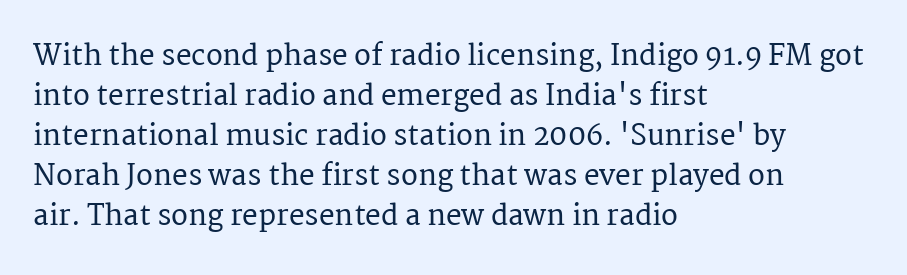
{"serif": "yes", "italic": "no", "width": "normal", "stroke_contrast": "medium", "x_height": "medium", "monospaced": "no", "underline": "no", "align": "left", "line_spacing": "normal", "line_spacing_ratio": 1.43, "letter_spacing": "normal", "letter_spacing_em": 0.0, "glyph_px": 28}
